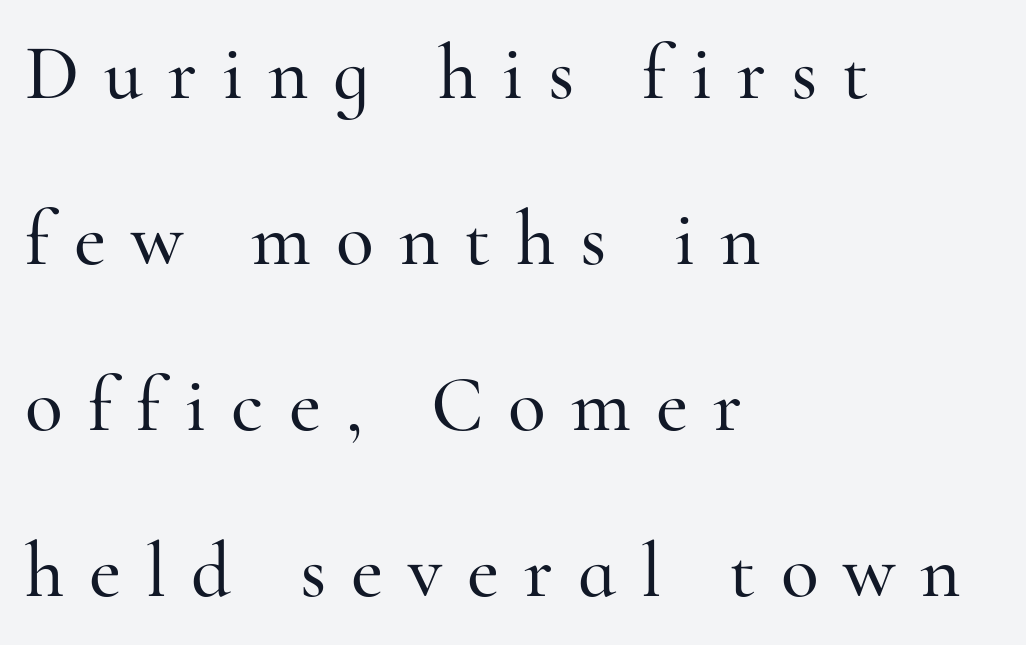
Q: Is the text italic (slanted)? A: No, it is upright.
Q: Is the typeface a serif or a sans-serif typeface? A: Serif.
Q: Is the text underlined? A: No.
Q: How is the paragraph aligned? A: Left-aligned.
Q: Is the spacing between letters normal or unusually wide? A: Unusually wide.
Q: Is the spacing between lines tight, normal or loose? A: Loose.
Q: Width (condensed, normal, or wide)? A: Normal.
Q: Stroke contrast? A: High.
Q: x-height? A: Small.
Q: Monospaced? A: No.
